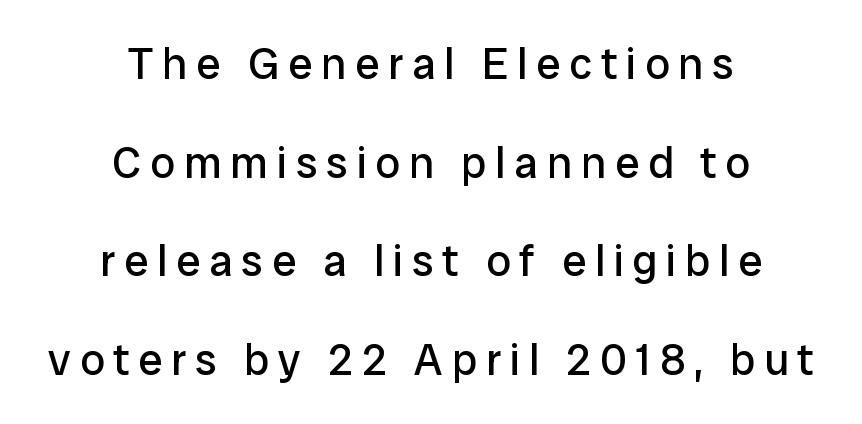
The image shows 44 px regular-weight sans-serif type, upright; set centered, loose line spacing (2.24x), unusually wide letter spacing (+0.2 em), not underlined; low stroke contrast and a medium x-height.
